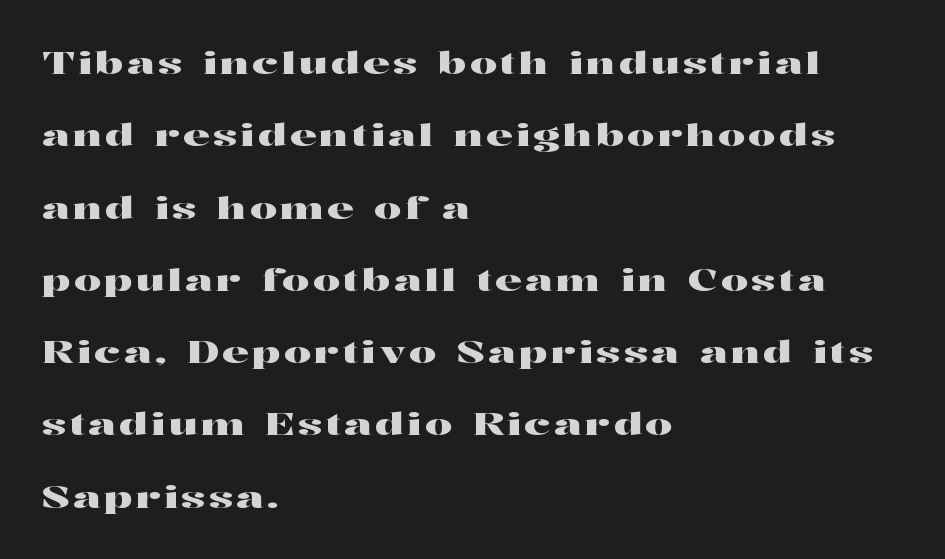
{"serif": "yes", "italic": "no", "width": "wide", "stroke_contrast": "high", "x_height": "medium", "monospaced": "no", "underline": "no", "align": "left", "line_spacing": "loose", "line_spacing_ratio": 2.41, "glyph_px": 30}
